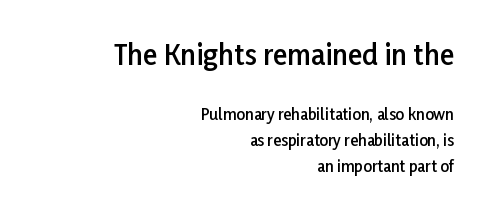
Italic? Not at all — the glyphs are vertical. Caption: multi-line text, flush right, ragged left. Characters follow at the spacing the type designer built in. Compared with an ordinary text face, these strokes are moderately heavier — a semibold.
